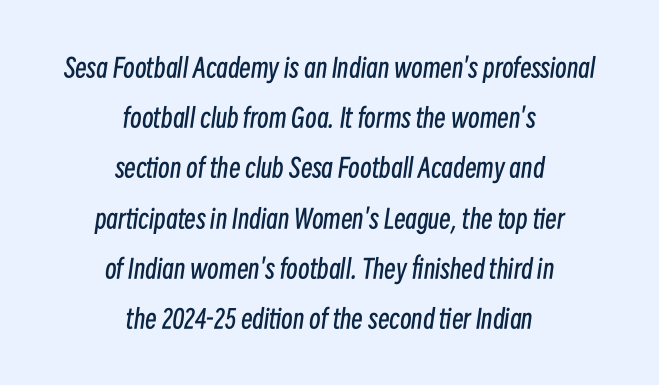
Q: Is the text bold? A: No.
Q: Is the text italic (slanted)? A: Yes, it leans right by about 8 degrees.
Q: Is the text underlined? A: No.
Q: How is the paragraph aligned? A: Centered.
Q: Is the spacing between letters normal or unusually wide? A: Normal.
Q: Is the spacing between lines tight, normal or loose? A: Loose.
